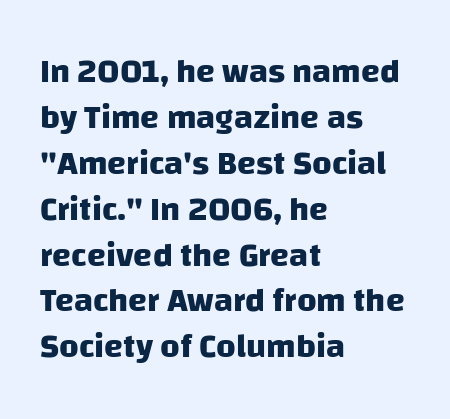
The rendering keeps characters at their native spacing. Each line starts at the same left margin while the right side varies. Observe the absence of serifs on each vertical stroke in this sample. Each letter keeps its own natural width here, so spacing adapts to shape.
